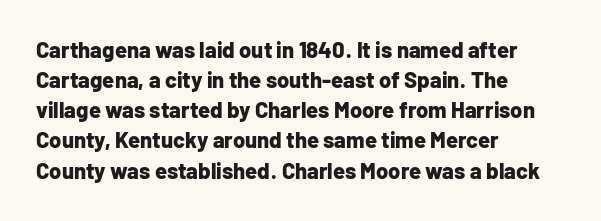
{"italic": "no", "bold": "yes", "underline": "no", "align": "left", "line_spacing": "normal", "line_spacing_ratio": 1.37, "letter_spacing": "normal", "letter_spacing_em": 0.0, "glyph_px": 22}
